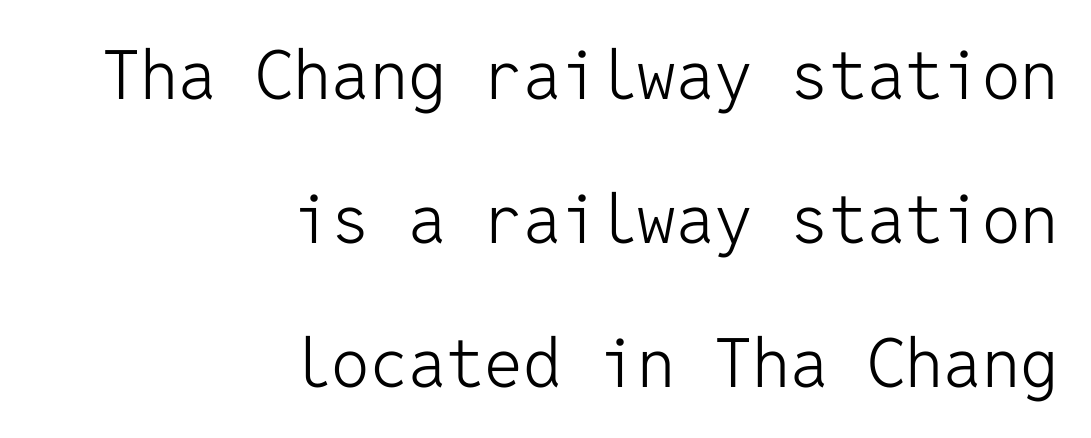
The image shows 68 px light sans-serif type, upright, monospaced; set right-aligned, loose line spacing (2.12x), normal letter spacing, not underlined; low stroke contrast and a medium x-height.
